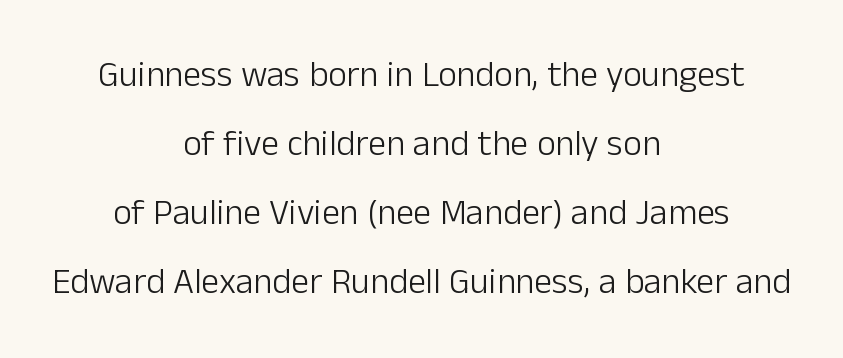
{"serif": "no", "italic": "no", "bold": "no", "weight": "light", "width": "normal", "stroke_contrast": "low", "x_height": "medium", "monospaced": "no", "underline": "no", "align": "center", "line_spacing": "loose", "line_spacing_ratio": 1.92, "letter_spacing": "normal", "letter_spacing_em": 0.0, "glyph_px": 36}
